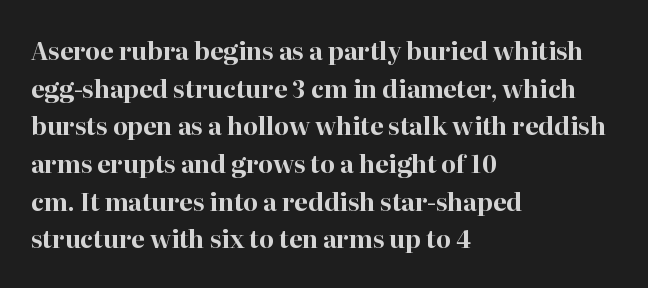
Heavy, bold letterforms. Quick note: underline off. The space between consecutive lines is moderate. This is roman type, the default non-slanted kind. The compositor pushed each line to the left boundary.
